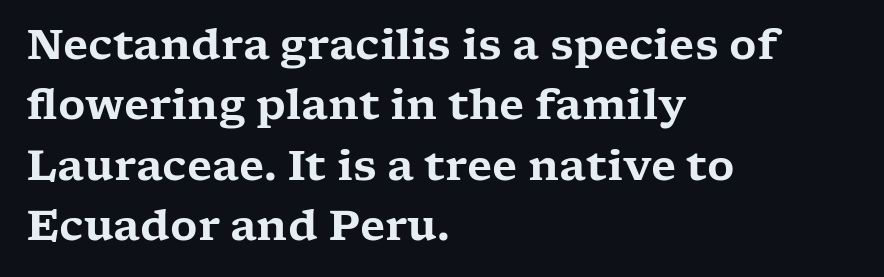
Q: Is the text italic (slanted)? A: No, it is upright.
Q: Is the typeface a serif or a sans-serif typeface? A: Serif.
Q: Is the text underlined? A: No.
Q: How is the paragraph aligned? A: Left-aligned.
Q: Is the spacing between letters normal or unusually wide? A: Normal.
Q: Is the spacing between lines tight, normal or loose? A: Normal.
Q: Width (condensed, normal, or wide)? A: Wide.
Q: Stroke contrast? A: Low.
Q: x-height? A: Medium.
Q: Monospaced? A: No.
